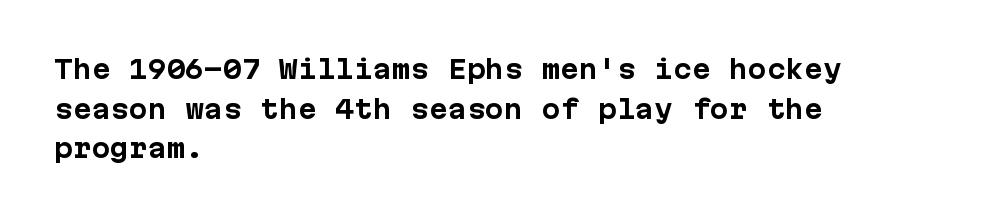
The words here are not underlined. Glyph-to-glyph distance matches everyday printed text. The rows are spaced the way most documents space them. The lettering holds an erect, upright posture throughout. Heavy-handed strokes throughout: this text is bold. Which margin do the lines hug? The left one — the right edge is uneven.
